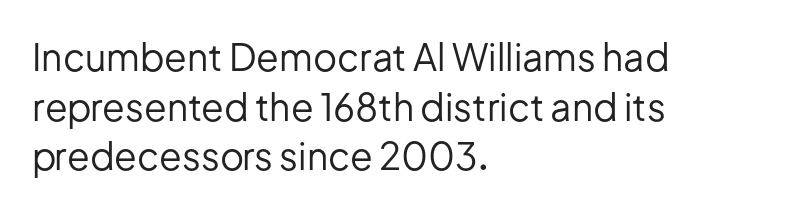
Q: Is the text bold? A: No.
Q: Is the text italic (slanted)? A: No, it is upright.
Q: Is the typeface a serif or a sans-serif typeface? A: Sans-serif.
Q: Is the text underlined? A: No.
Q: How is the paragraph aligned? A: Left-aligned.
Q: Is the spacing between letters normal or unusually wide? A: Normal.
Q: Is the spacing between lines tight, normal or loose? A: Normal.
Q: Width (condensed, normal, or wide)? A: Normal.
Q: Stroke contrast? A: Low.
Q: x-height? A: Medium.
Q: Monospaced? A: No.
